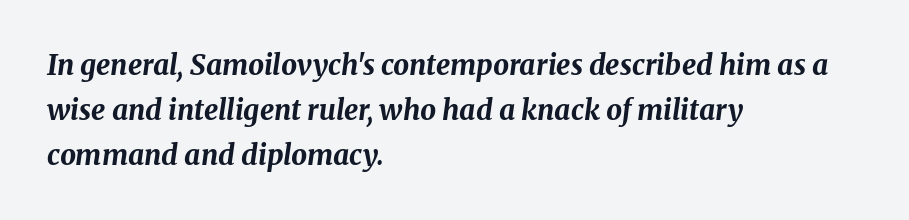
{"italic": "yes", "lean": "right", "slant_degrees": 8, "bold": "yes", "weight": "bold", "width": "normal", "stroke_contrast": "medium", "x_height": "medium", "monospaced": "no", "underline": "no", "align": "left", "line_spacing": "normal", "line_spacing_ratio": 1.6, "letter_spacing": "normal", "letter_spacing_em": 0.0, "glyph_px": 28}
